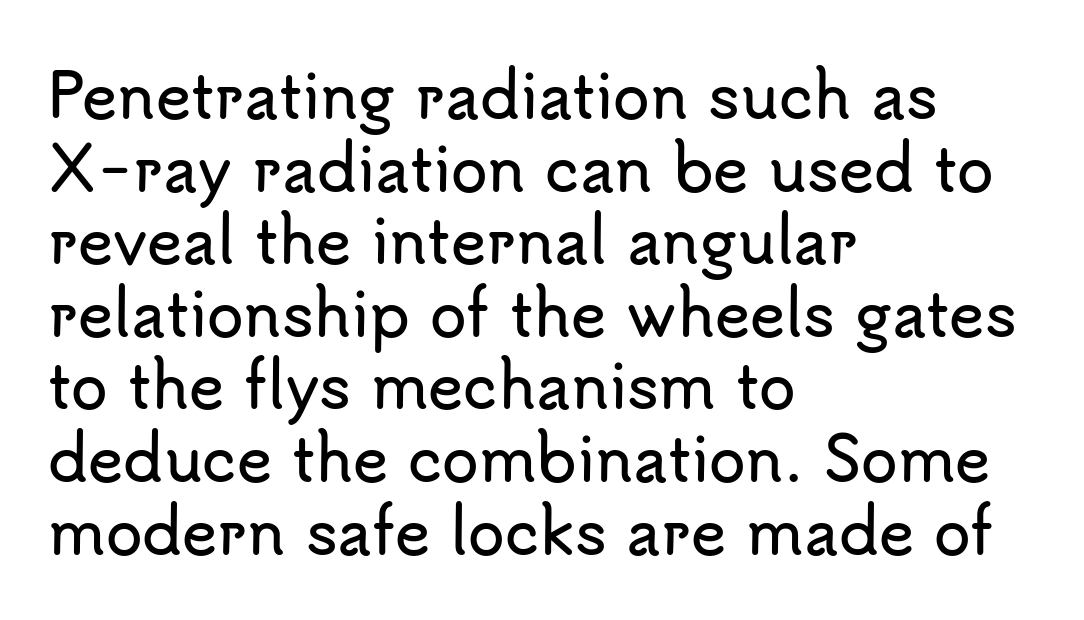
Q: Is the text italic (slanted)? A: No, it is upright.
Q: Is the typeface a serif or a sans-serif typeface? A: Sans-serif.
Q: Is the text underlined? A: No.
Q: How is the paragraph aligned? A: Left-aligned.
Q: Is the spacing between letters normal or unusually wide? A: Normal.
Q: Width (condensed, normal, or wide)? A: Normal.
Q: Stroke contrast? A: Low.
Q: x-height? A: Small.
Q: Monospaced? A: No.
